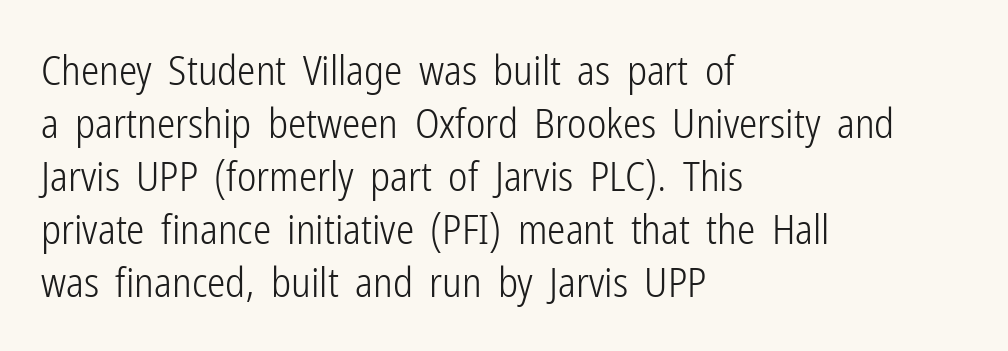
The image shows 41 px light, condensed sans-serif type, upright; set left-aligned, normal line spacing (1.29x), normal letter spacing, not underlined; low stroke contrast and a medium x-height.
